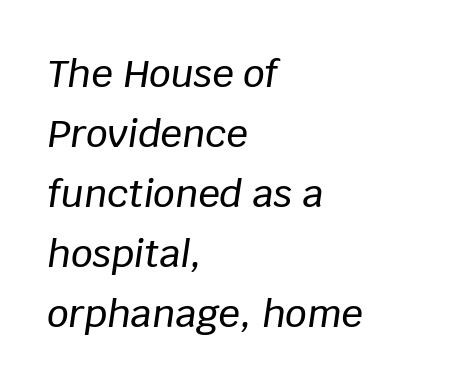
Would a proofreader flag this as italicized? Yes. These lines sit exactly where default settings would place them. Rule under the text: the space is simply empty. Inter-character spacing is left at the font's built-in metrics.
